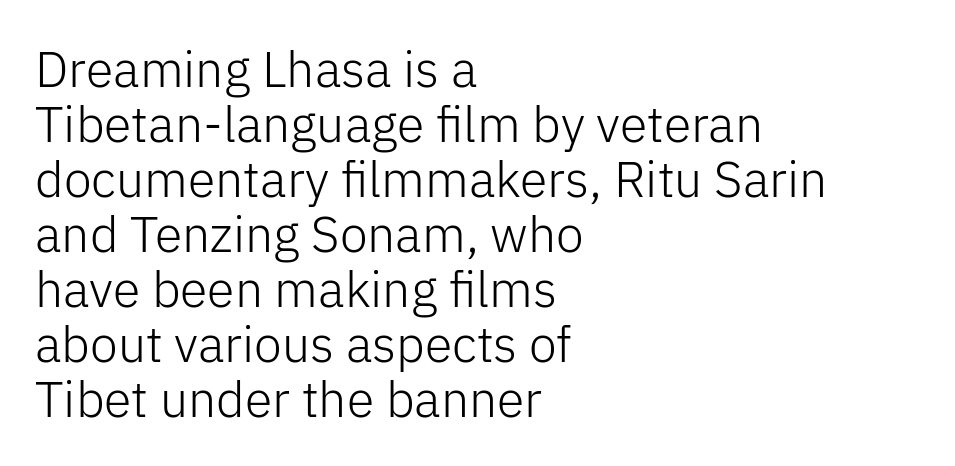
Q: Is the text bold? A: No.
Q: Is the text italic (slanted)? A: No, it is upright.
Q: Is the typeface a serif or a sans-serif typeface? A: Sans-serif.
Q: Is the text underlined? A: No.
Q: How is the paragraph aligned? A: Left-aligned.
Q: Is the spacing between letters normal or unusually wide? A: Normal.
Q: Is the spacing between lines tight, normal or loose? A: Tight.
Q: Width (condensed, normal, or wide)? A: Normal.
Q: Stroke contrast? A: Low.
Q: x-height? A: Medium.
Q: Monospaced? A: No.
